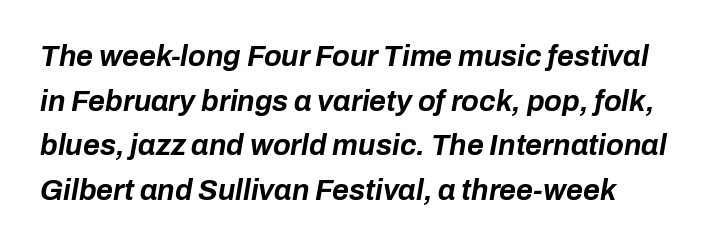
Q: Is the text bold? A: Yes.
Q: Is the text italic (slanted)? A: Yes, it leans right by about 10 degrees.
Q: Is the text underlined? A: No.
Q: Is the spacing between letters normal or unusually wide? A: Normal.
Q: Is the spacing between lines tight, normal or loose? A: Normal.
Q: Width (condensed, normal, or wide)? A: Normal.
Q: Stroke contrast? A: Low.
Q: x-height? A: Medium.
Q: Monospaced? A: No.
